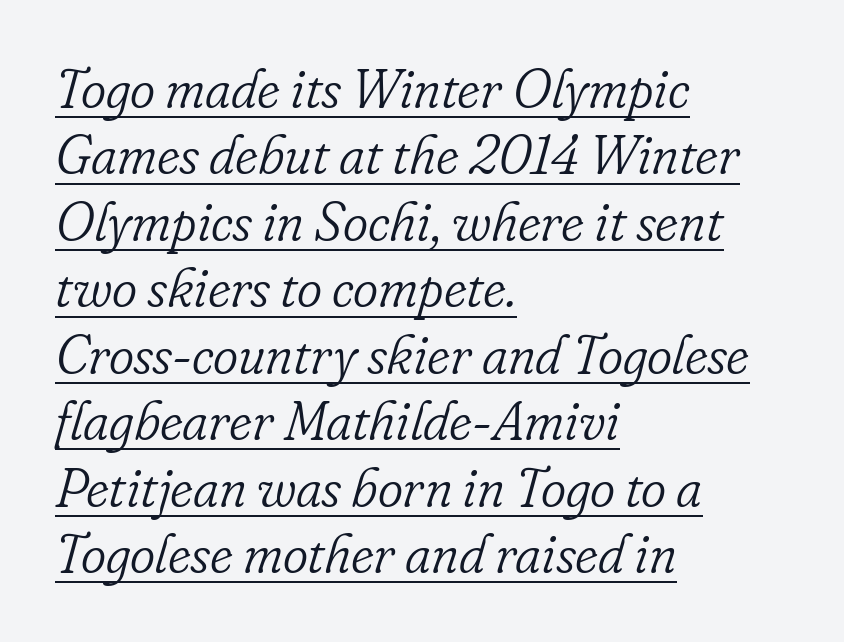
The face used here is rendered with its standard letterfit. The glyphs in this specimen are seriffed. Visually the block forms a straight wall on the left and a jagged coastline on the right. Italic: yes, the glyphs are oblique.
